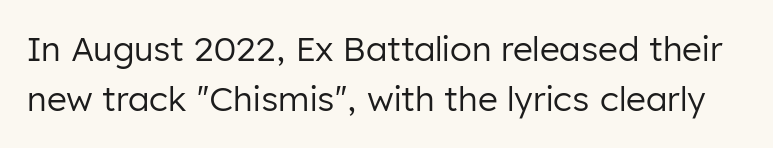
Q: Is the text bold? A: No.
Q: Is the text italic (slanted)? A: No, it is upright.
Q: Is the typeface a serif or a sans-serif typeface? A: Sans-serif.
Q: Is the text underlined? A: No.
Q: Is the spacing between letters normal or unusually wide? A: Normal.
Q: Is the spacing between lines tight, normal or loose? A: Normal.
Q: Width (condensed, normal, or wide)? A: Normal.
Q: Stroke contrast? A: Low.
Q: x-height? A: Medium.
Q: Monospaced? A: No.
